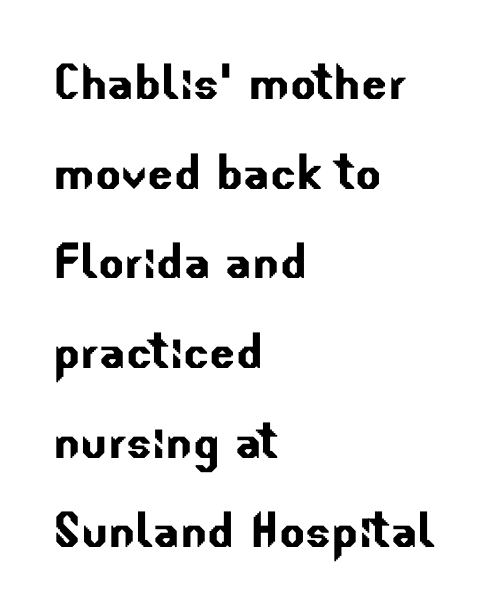
{"serif": "no", "width": "normal", "stroke_contrast": "low", "x_height": "small", "monospaced": "no", "underline": "no", "align": "left", "line_spacing": "normal", "line_spacing_ratio": 1.47, "letter_spacing": "normal", "letter_spacing_em": 0.0, "glyph_px": 61}
